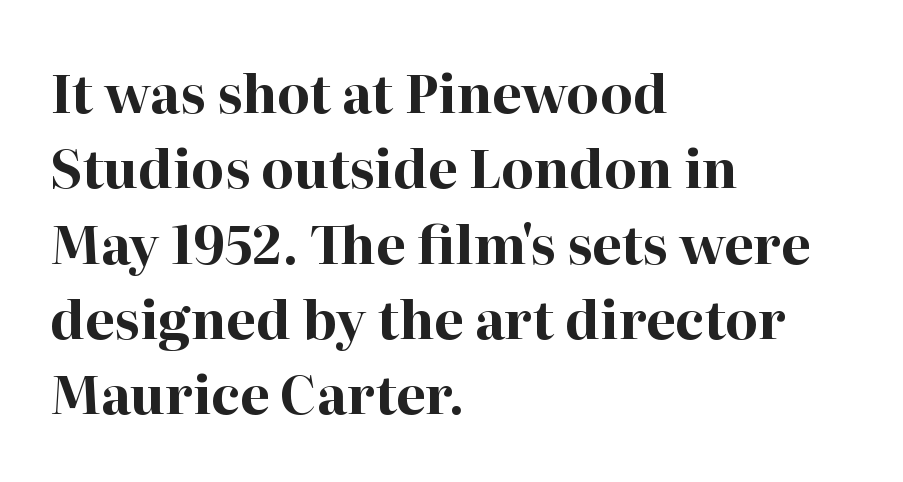
The image shows 53 px bold serif type, upright; set left-aligned, normal line spacing (1.42x), normal letter spacing, not underlined; high stroke contrast and a medium x-height.
